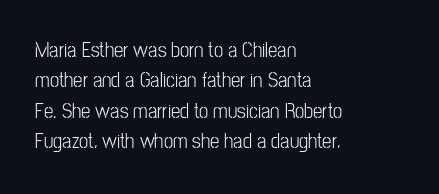
A bare baseline throughout the passage. This rendering uses left alignment, leaving the right contour irregular. Vertical strokes here are truly vertical. Glyph-to-glyph distance matches everyday printed text. If you measured baseline to baseline, you'd find a middling distance.
